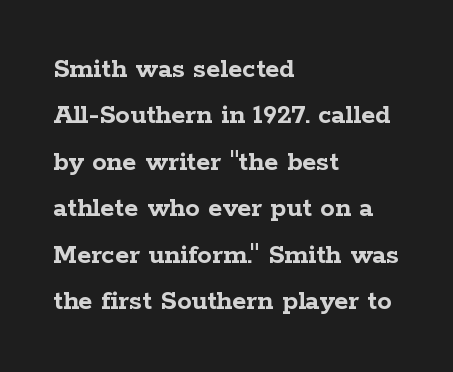
Q: Is the text bold? A: Yes.
Q: Is the text italic (slanted)? A: No, it is upright.
Q: Is the typeface a serif or a sans-serif typeface? A: Serif.
Q: Is the text underlined? A: No.
Q: How is the paragraph aligned? A: Left-aligned.
Q: Is the spacing between letters normal or unusually wide? A: Normal.
Q: Is the spacing between lines tight, normal or loose? A: Normal.
Q: Width (condensed, normal, or wide)? A: Wide.
Q: Stroke contrast? A: Low.
Q: x-height? A: Medium.
Q: Monospaced? A: No.
